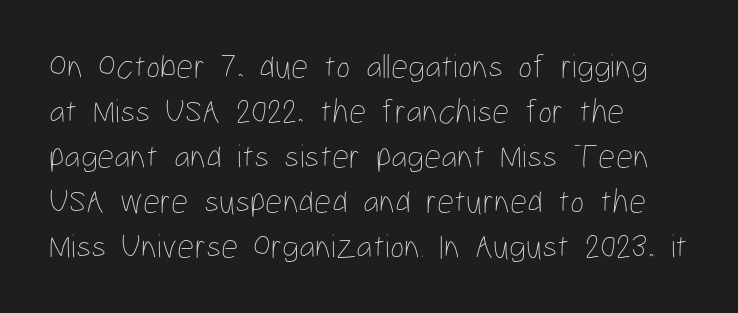
The image shows 34 px thin, condensed type, upright; set left-aligned, normal line spacing (1.32x), normal letter spacing, not underlined; low stroke contrast and a medium x-height.
